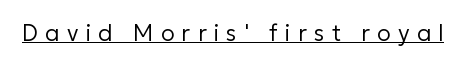
{"italic": "no", "bold": "no", "underline": "yes", "letter_spacing": "wide", "letter_spacing_em": 0.31, "glyph_px": 23}
